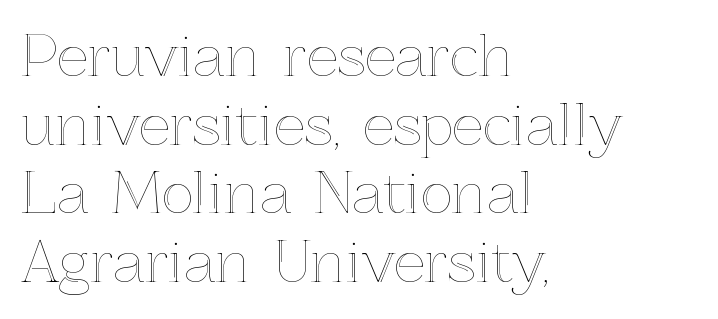
{"italic": "no", "width": "normal", "x_height": "medium", "monospaced": "no", "underline": "no", "align": "left", "line_spacing": "normal", "line_spacing_ratio": 1.25, "letter_spacing": "normal", "letter_spacing_em": 0.0, "glyph_px": 55}
